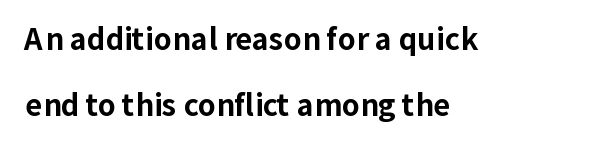
{"serif": "no", "italic": "no", "bold": "yes", "weight": "bold", "width": "normal", "stroke_contrast": "low", "x_height": "medium", "monospaced": "no", "underline": "no", "align": "left", "line_spacing": "loose", "line_spacing_ratio": 2.26, "letter_spacing": "normal", "letter_spacing_em": 0.0, "glyph_px": 29}
